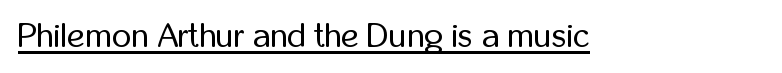
The image shows 34 px regular-weight, condensed sans-serif type, upright; set normal letter spacing, underlined; low stroke contrast and a medium x-height.
